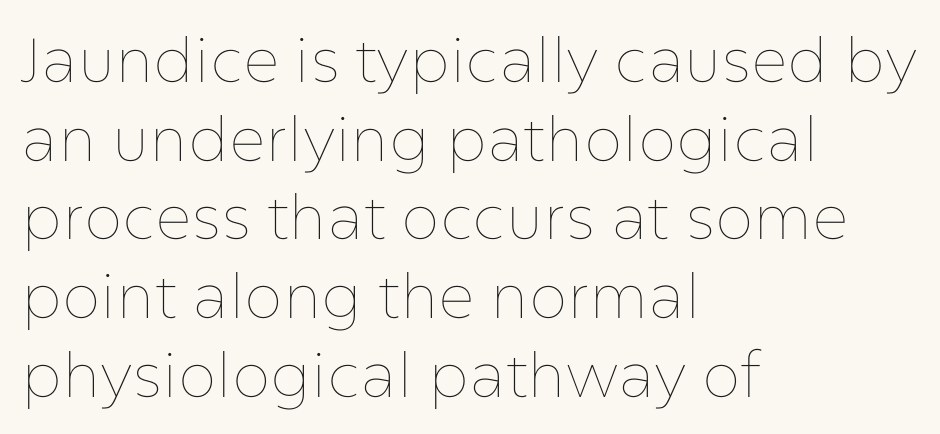
The space between consecutive lines is moderate. Note the varied advance widths — an 'i' is clearly narrower than an 'm'. Unlike italic type, these characters show no tilt at all. Nothing heavy about these letters — not bold at all. Unmarked baselines from the first word to the last. Standard letterfit; no display-style spreading of the glyphs.
